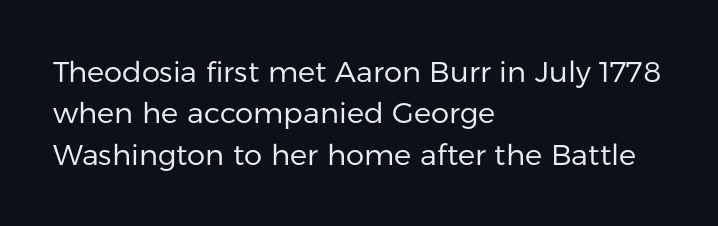
You can tell it's not italic because the verticals are truly vertical. The face used here is rendered with its standard letterfit. This rendering uses left alignment, leaving the right contour irregular. The space beneath each line is pristine and unruled.
